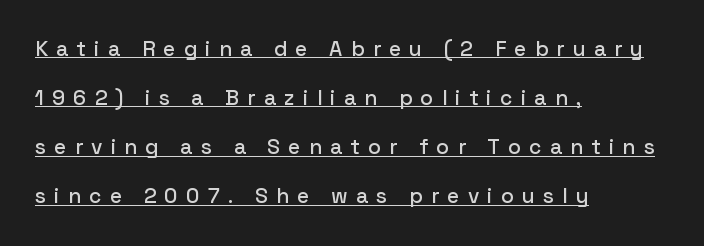
{"italic": "no", "underline": "yes", "align": "left", "line_spacing": "loose", "line_spacing_ratio": 2.34, "letter_spacing": "wide", "letter_spacing_em": 0.39, "glyph_px": 21}
